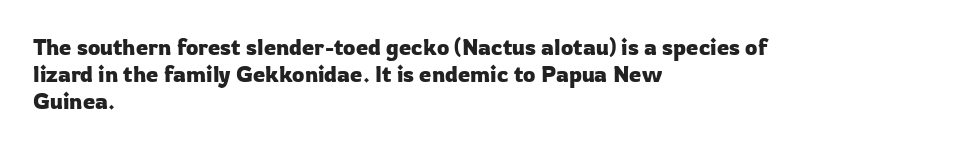
{"italic": "no", "underline": "no", "align": "left", "line_spacing_ratio": 1.23, "letter_spacing": "normal", "letter_spacing_em": 0.0, "glyph_px": 22}
